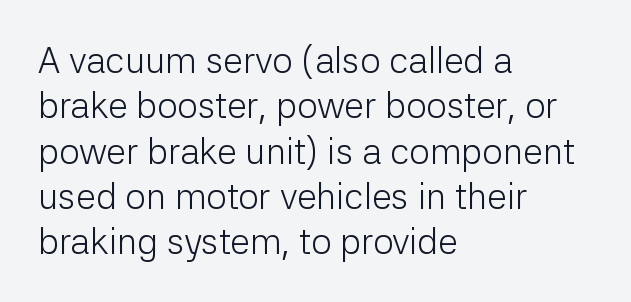
If you drew a ruler down the left edge, every line would touch it. The block of text has a typical density, with ordinary space between rows. Looks like regular typesetting: each glyph gets only the width it needs. The weight would be labelled regular, book, light, or lighter still.
